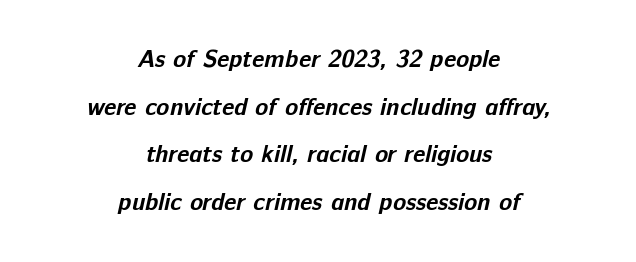
{"bold": "yes", "underline": "no", "align": "center", "line_spacing": "loose", "line_spacing_ratio": 1.98, "letter_spacing": "normal", "letter_spacing_em": 0.0, "glyph_px": 24}
